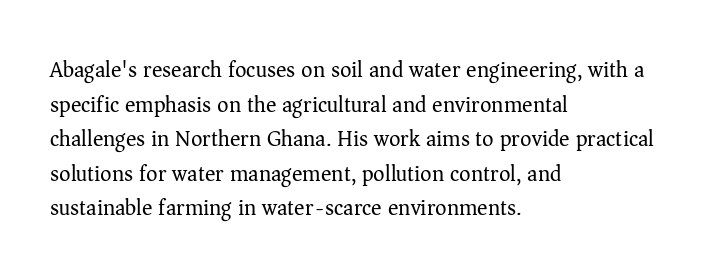
{"italic": "no", "bold": "no", "underline": "no", "align": "left", "line_spacing": "normal", "line_spacing_ratio": 1.57, "letter_spacing": "normal", "letter_spacing_em": 0.0, "glyph_px": 22}
